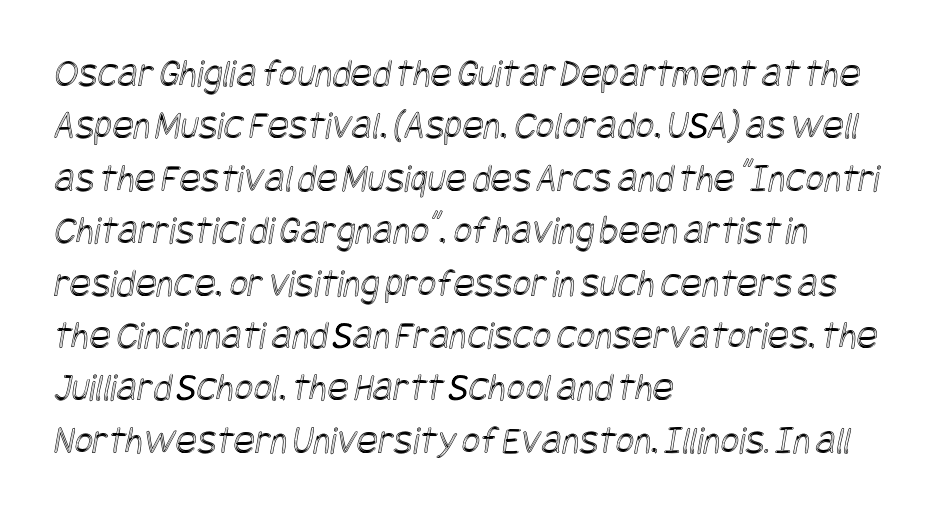
{"width": "condensed", "x_height": "large", "underline": "no", "align": "left", "line_spacing": "normal", "line_spacing_ratio": 1.31, "letter_spacing": "normal", "letter_spacing_em": 0.0, "glyph_px": 40}
